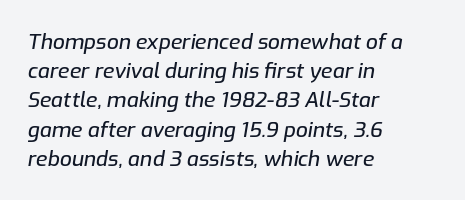
The image shows 21 px text type, italic (leaning right); set left-aligned, normal line spacing (1.39x), normal letter spacing, not underlined.
